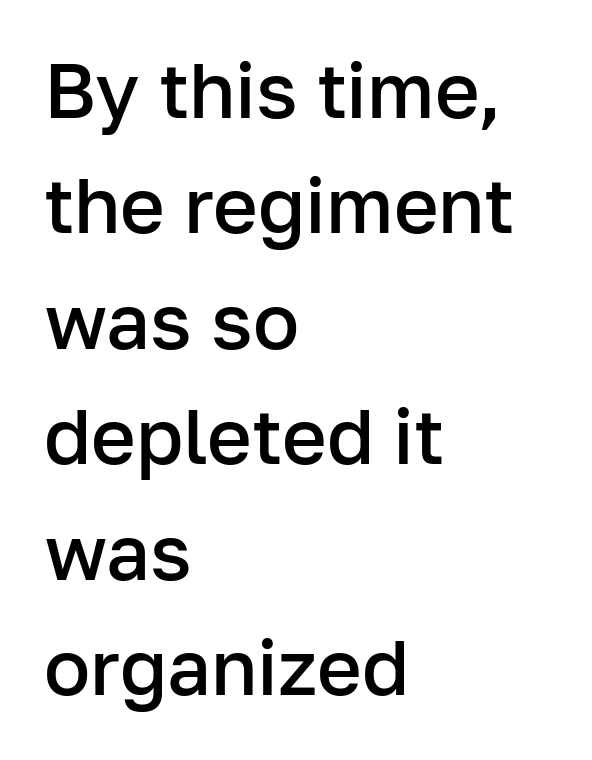
The image shows 77 px semibold sans-serif type, upright; set left-aligned, normal line spacing (1.5x), normal letter spacing, not underlined; low stroke contrast and a medium x-height.
